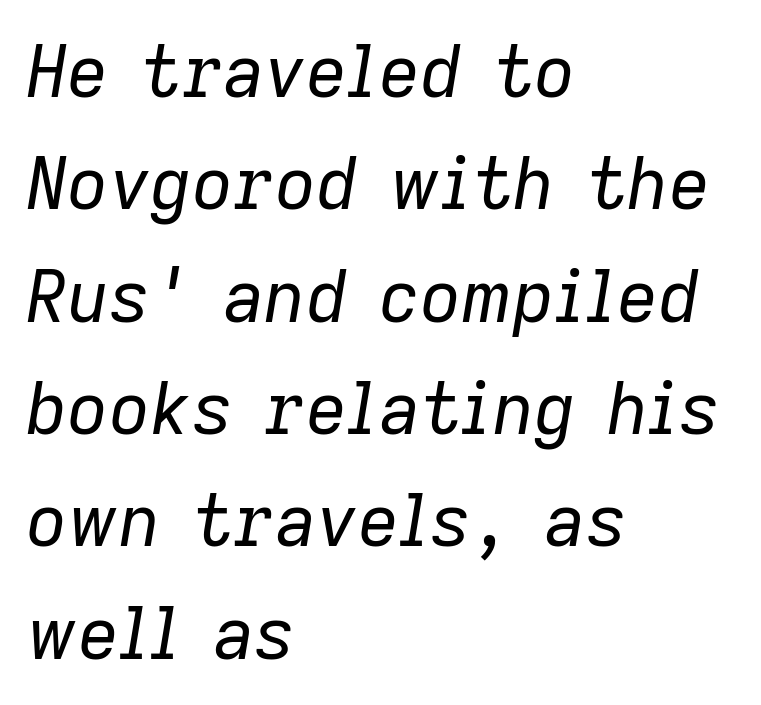
Q: Is the text bold? A: No.
Q: Is the text italic (slanted)? A: Yes, it leans right by about 9 degrees.
Q: Is the text underlined? A: No.
Q: How is the paragraph aligned? A: Left-aligned.
Q: Is the spacing between letters normal or unusually wide? A: Normal.
Q: Is the spacing between lines tight, normal or loose? A: Normal.
Q: Width (condensed, normal, or wide)? A: Normal.
Q: Stroke contrast? A: Low.
Q: x-height? A: Medium.
Q: Monospaced? A: No.
